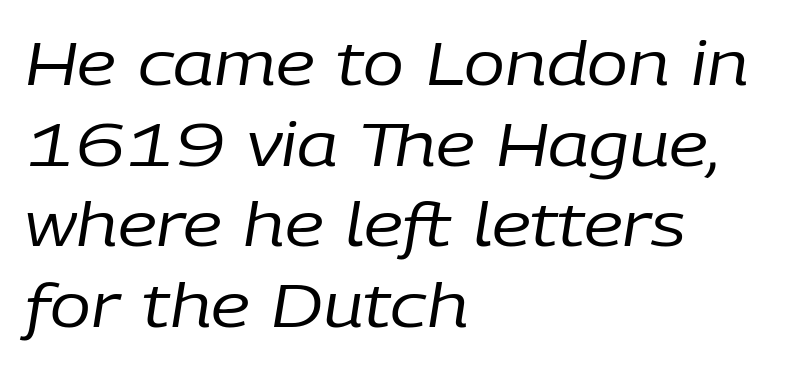
{"italic": "yes", "lean": "right", "slant_degrees": 9, "bold": "no", "weight": "regular", "width": "normal", "stroke_contrast": "low", "x_height": "medium", "monospaced": "no", "underline": "no", "align": "left", "line_spacing": "normal", "line_spacing_ratio": 1.32, "letter_spacing": "normal", "letter_spacing_em": 0.0, "glyph_px": 61}
